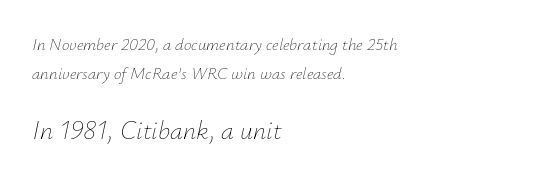
{"italic": "yes", "lean": "right", "slant_degrees": 12, "bold": "no", "underline": "no", "align": "left", "line_spacing": "normal", "line_spacing_ratio": 1.7, "letter_spacing": "normal", "letter_spacing_em": 0.0, "larger_block": "second", "size_ratio": 1.53, "glyph_px": 26}
